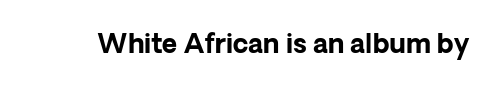
Only glyphs here, with clear space below each row. Rendered with straight, roman letterforms. The glyphs have the mass of a bold cut. Observe the ordinary spacing: letters are neighbours, not strangers.
